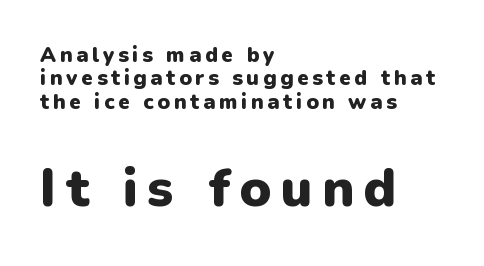
{"serif": "no", "italic": "no", "bold": "yes", "weight": "heavy", "width": "normal", "stroke_contrast": "low", "x_height": "medium", "monospaced": "no", "underline": "no", "align": "left", "line_spacing": "tight", "line_spacing_ratio": 1.11, "larger_block": "second", "size_ratio": 2.52, "glyph_px": 53}
